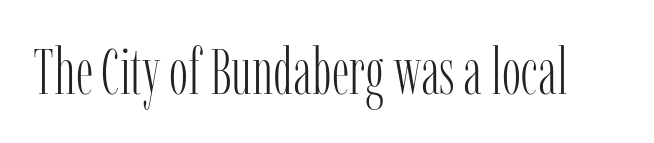
{"serif": "yes", "italic": "no", "bold": "no", "weight": "light", "width": "condensed", "stroke_contrast": "low", "x_height": "medium", "monospaced": "no", "underline": "no", "letter_spacing": "normal", "letter_spacing_em": 0.0, "glyph_px": 64}
